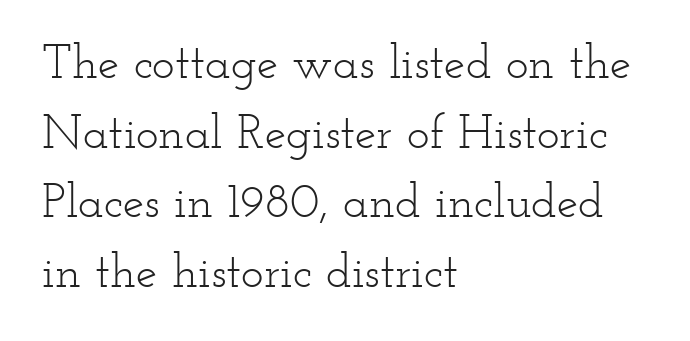
Normally led — the rows are evenly, conventionally spaced. Caption: face not bold, strokes unweighted. Inter-character spacing is left at the font's built-in metrics. A roman cut, with each character standing at attention. Observe the serifs anchoring each vertical stroke in this sample. The compositor pushed each line to the left boundary.
